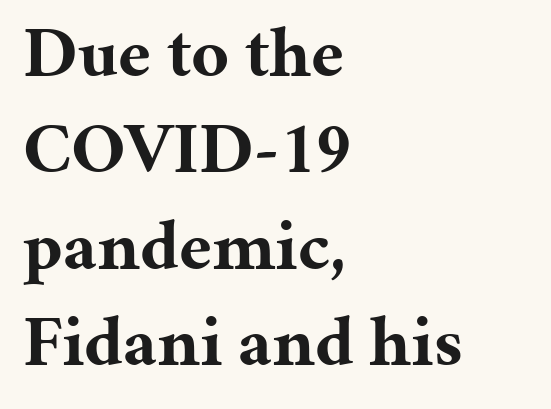
Q: Is the text bold? A: Yes.
Q: Is the text italic (slanted)? A: No, it is upright.
Q: Is the typeface a serif or a sans-serif typeface? A: Serif.
Q: Is the text underlined? A: No.
Q: How is the paragraph aligned? A: Left-aligned.
Q: Is the spacing between letters normal or unusually wide? A: Normal.
Q: Is the spacing between lines tight, normal or loose? A: Normal.
Q: Width (condensed, normal, or wide)? A: Normal.
Q: Stroke contrast? A: Medium.
Q: x-height? A: Medium.
Q: Monospaced? A: No.
